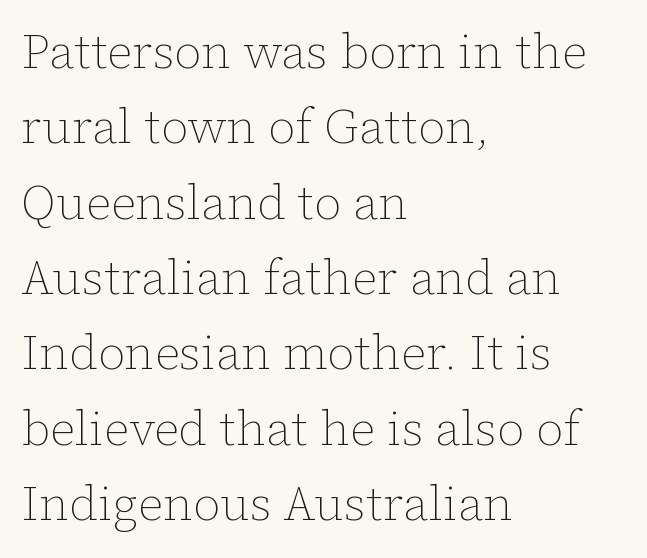
The image shows 48 px thin type, upright; set left-aligned, normal line spacing (1.57x), normal letter spacing, not underlined; low stroke contrast and a medium x-height.
